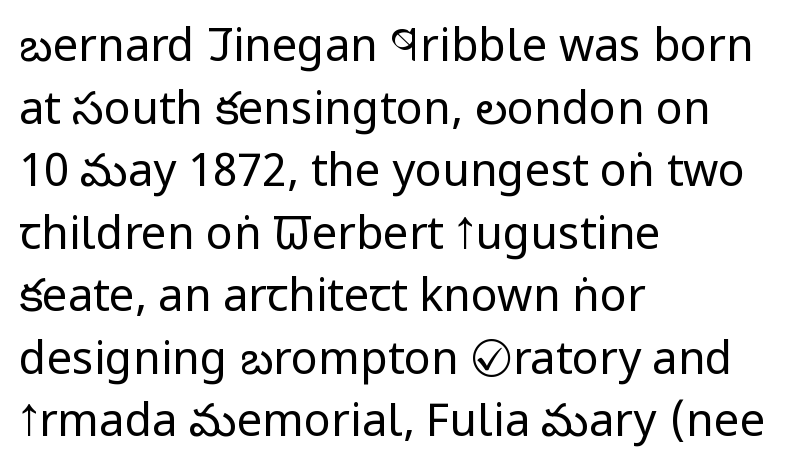
{"serif": "no", "italic": "no", "bold": "no", "weight": "regular", "width": "condensed", "stroke_contrast": "low", "x_height": "large", "monospaced": "no", "underline": "no", "align": "left", "line_spacing": "normal", "line_spacing_ratio": 1.39, "letter_spacing": "normal", "letter_spacing_em": 0.0, "glyph_px": 45}
